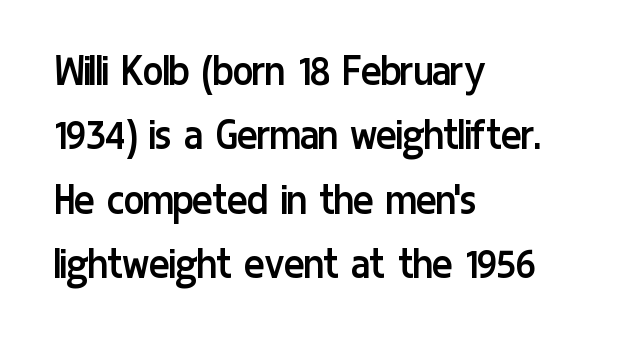
The image shows 48 px regular-weight, condensed sans-serif type, upright; set left-aligned, normal line spacing (1.34x), normal letter spacing, not underlined; low stroke contrast and a medium x-height.
